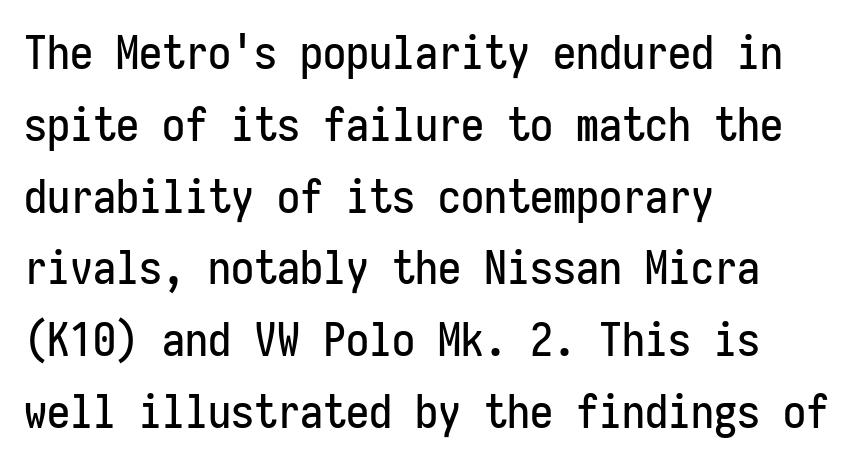
The image shows 46 px condensed sans-serif type, upright, monospaced; set left-aligned, normal line spacing (1.56x), normal letter spacing, not underlined; low stroke contrast and a medium x-height.
